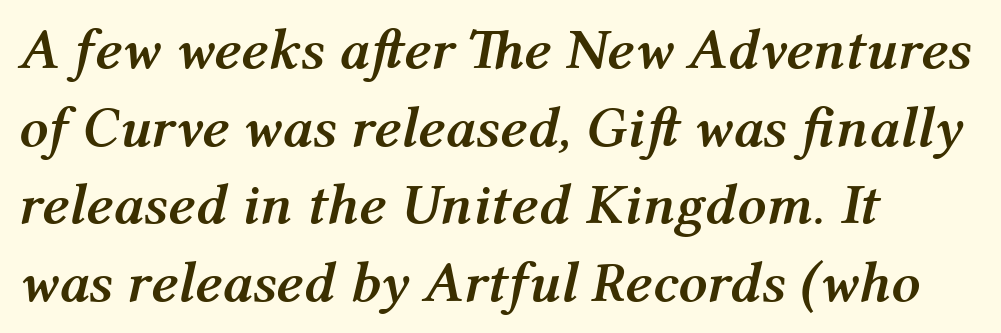
{"italic": "yes", "lean": "right", "slant_degrees": 12, "bold": "yes", "weight": "semibold", "width": "normal", "stroke_contrast": "medium", "x_height": "medium", "monospaced": "no", "underline": "no", "align": "left", "line_spacing": "normal", "line_spacing_ratio": 1.36, "letter_spacing": "normal", "letter_spacing_em": 0.0, "glyph_px": 57}
